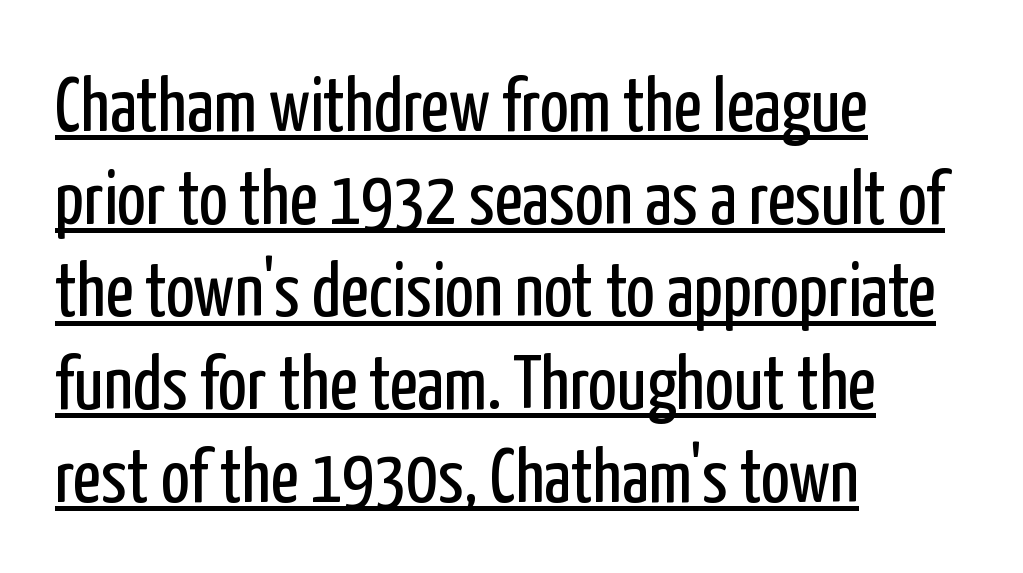
{"serif": "no", "italic": "no", "bold": "no", "weight": "regular", "width": "condensed", "stroke_contrast": "low", "x_height": "medium", "monospaced": "no", "underline": "yes", "align": "left", "line_spacing_ratio": 1.22, "letter_spacing": "normal", "letter_spacing_em": 0.0, "glyph_px": 76}
